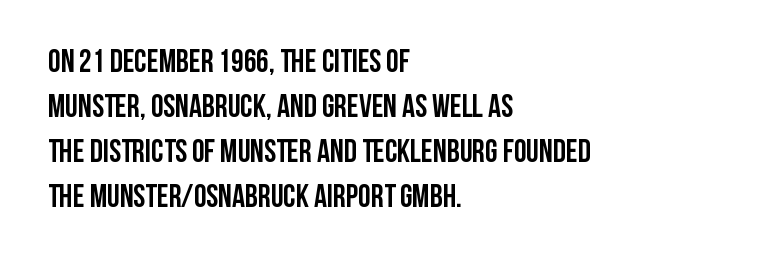
Q: Is the text bold? A: Yes.
Q: Is the text italic (slanted)? A: No, it is upright.
Q: Is the typeface a serif or a sans-serif typeface? A: Sans-serif.
Q: Is the text underlined? A: No.
Q: How is the paragraph aligned? A: Left-aligned.
Q: Is the spacing between letters normal or unusually wide? A: Normal.
Q: Is the spacing between lines tight, normal or loose? A: Normal.
Q: Width (condensed, normal, or wide)? A: Condensed.
Q: Stroke contrast? A: Low.
Q: x-height? A: Large.
Q: Monospaced? A: No.
